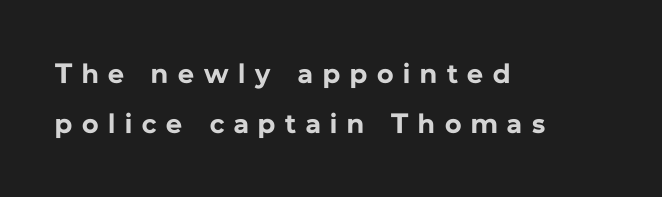
Q: Is the text bold? A: Yes.
Q: Is the text italic (slanted)? A: No, it is upright.
Q: Is the typeface a serif or a sans-serif typeface? A: Sans-serif.
Q: Is the text underlined? A: No.
Q: How is the paragraph aligned? A: Left-aligned.
Q: Is the spacing between letters normal or unusually wide? A: Unusually wide.
Q: Width (condensed, normal, or wide)? A: Normal.
Q: Stroke contrast? A: Low.
Q: x-height? A: Medium.
Q: Monospaced? A: No.
